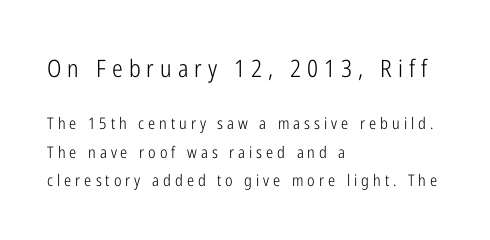
Q: Is the text bold? A: No.
Q: Is the text italic (slanted)? A: No, it is upright.
Q: Is the text underlined? A: No.
Q: How is the paragraph aligned? A: Left-aligned.
Q: Is the spacing between letters normal or unusually wide? A: Unusually wide.
Q: Which block of text is set in a larger size, the first (top) or the second (bottom)? A: The first (top) one.
